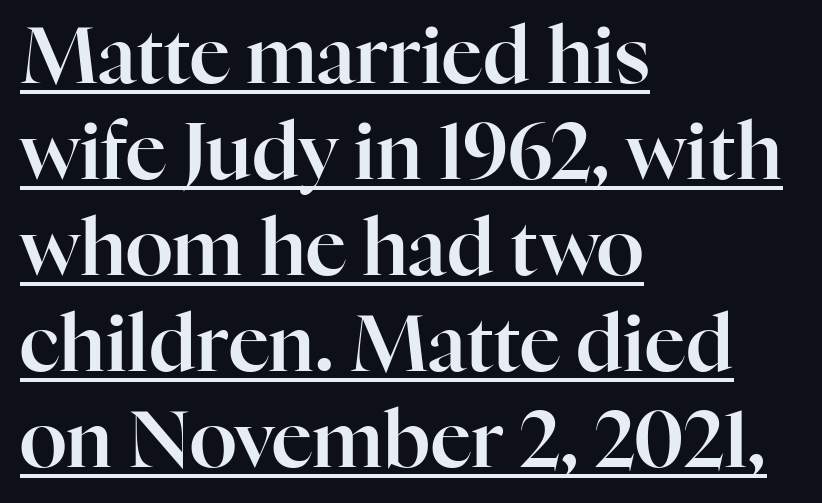
Q: Is the text italic (slanted)? A: No, it is upright.
Q: Is the typeface a serif or a sans-serif typeface? A: Serif.
Q: Is the text underlined? A: Yes.
Q: How is the paragraph aligned? A: Left-aligned.
Q: Is the spacing between letters normal or unusually wide? A: Normal.
Q: Width (condensed, normal, or wide)? A: Normal.
Q: Stroke contrast? A: High.
Q: x-height? A: Medium.
Q: Monospaced? A: No.
